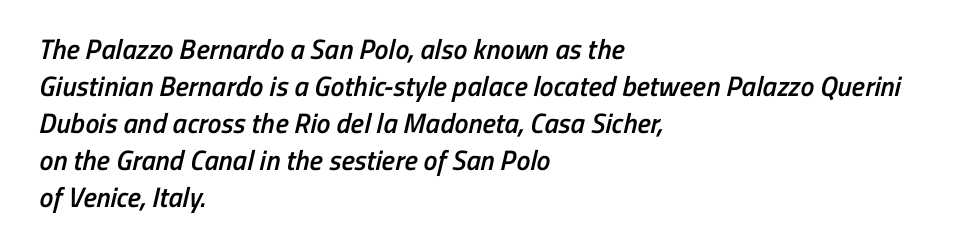
Horizontal alignment here is leftward, the default for most running prose. Letter spacing: default. These lines are rendered in a variable-pitch font. Note: no serifs on the glyphs. How heavy is the stroke? Medium-heavy — a semibold, shy of bold.
